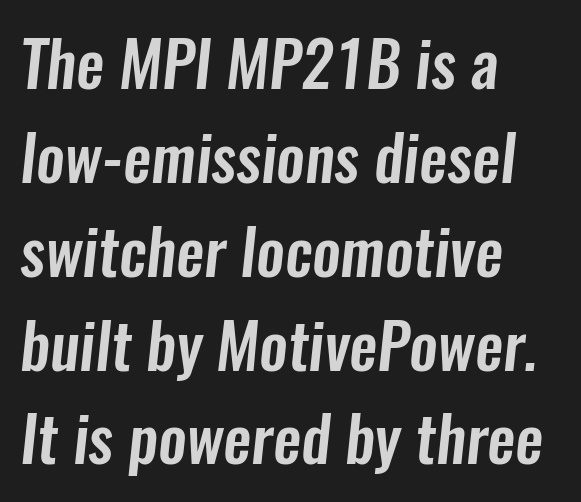
Q: Is the typeface a serif or a sans-serif typeface? A: Sans-serif.
Q: Is the text underlined? A: No.
Q: How is the paragraph aligned? A: Left-aligned.
Q: Is the spacing between letters normal or unusually wide? A: Normal.
Q: Is the spacing between lines tight, normal or loose? A: Normal.
Q: Width (condensed, normal, or wide)? A: Condensed.
Q: Stroke contrast? A: Low.
Q: x-height? A: Medium.
Q: Monospaced? A: No.
